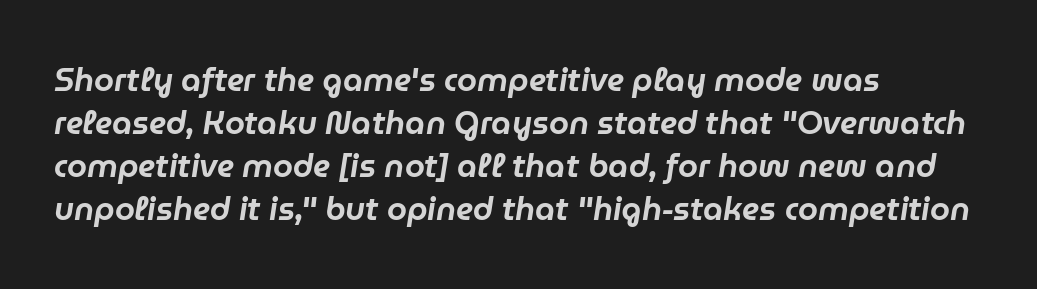
The image shows 32 px text type, italic (leaning right); set left-aligned, normal line spacing (1.34x), normal letter spacing, not underlined; low stroke contrast and a medium x-height.
